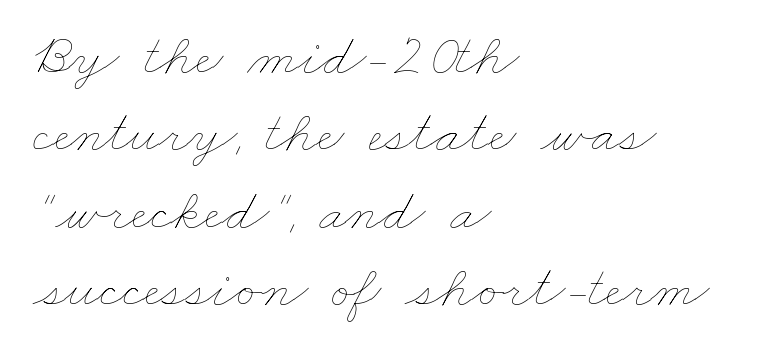
{"bold": "no", "weight": "thin", "width": "wide", "stroke_contrast": "low", "x_height": "small", "monospaced": "no", "underline": "no", "align": "left", "line_spacing": "normal", "line_spacing_ratio": 1.29, "letter_spacing": "normal", "letter_spacing_em": 0.0, "glyph_px": 60}
